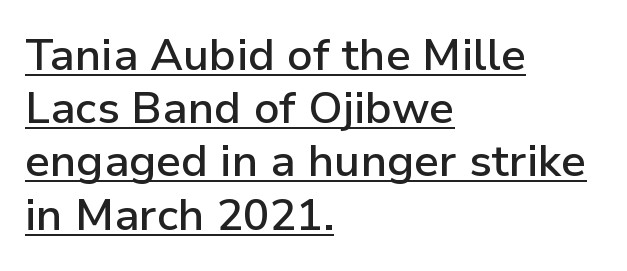
The passage shown is underscored from start to finish. This sample uses plain, unmodified letter spacing. The passage shown is typeset with a sans-serif family. The rendering uses a semibold face; strokes are thickened but not to full bold. The ragged edge is on the right, which tells us the setting is flush left. Here the designer chose a conventional face with non-uniform glyph widths.
